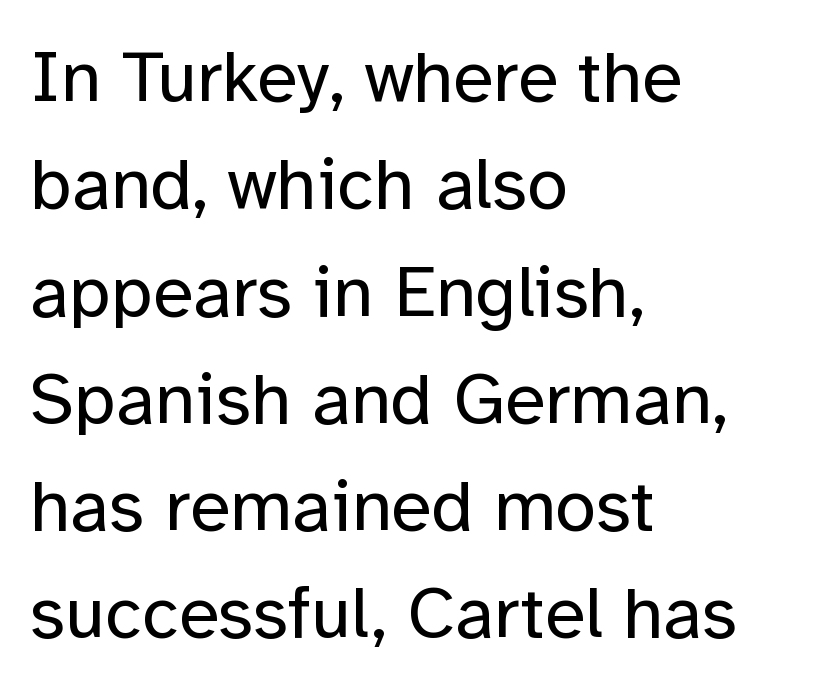
{"serif": "no", "italic": "no", "bold": "no", "weight": "regular", "width": "normal", "stroke_contrast": "low", "x_height": "medium", "monospaced": "no", "underline": "no", "align": "left", "line_spacing": "normal", "line_spacing_ratio": 1.45, "letter_spacing": "normal", "letter_spacing_em": 0.0, "glyph_px": 74}
